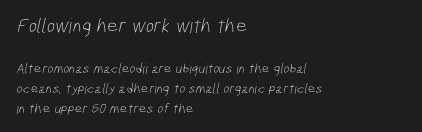
The letters sit at their default tracking, neither squeezed nor spread. Letters have the restrained weight of plain body copy at most. Only glyphs here, with clear space below each row. Large over small — that's the arrangement of the two blocks here.
